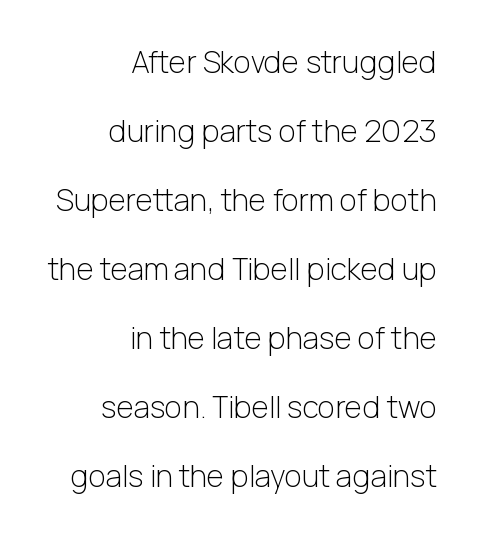
{"serif": "no", "italic": "no", "bold": "no", "weight": "light", "width": "normal", "stroke_contrast": "low", "x_height": "medium", "monospaced": "no", "underline": "no", "align": "right", "line_spacing": "loose", "line_spacing_ratio": 2.3, "letter_spacing": "normal", "letter_spacing_em": 0.0, "glyph_px": 30}
